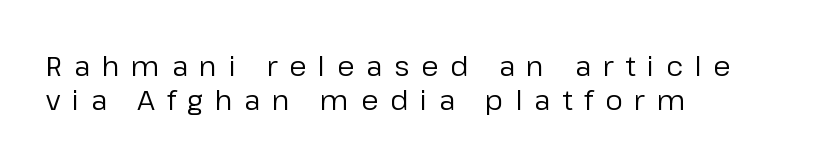
The image shows 28 px regular-weight sans-serif type, upright; set left-aligned, line spacing 1.21x, unusually wide letter spacing (+0.42 em), not underlined; low stroke contrast and a medium x-height.
